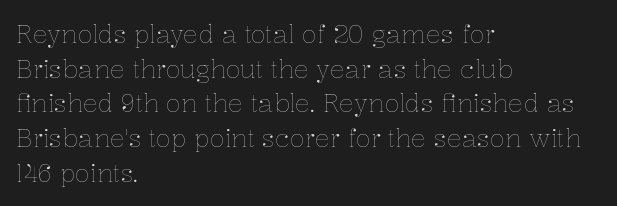
The letters stand straight up with perfectly vertical stems. The typesetter chose a ragged-right arrangement here. What's the leading like? Ordinary, nothing unusual. Nothing unusual about the tracking: characters are spaced as the font intends. Is the stroke heavy? The answer is a plain regular-or-lighter.
